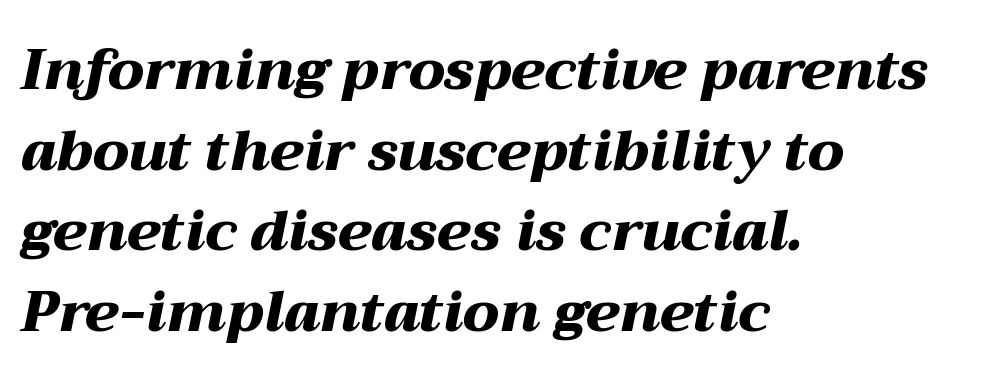
Q: Is the text bold? A: Yes.
Q: Is the text italic (slanted)? A: Yes, it leans right by about 12 degrees.
Q: Is the text underlined? A: No.
Q: How is the paragraph aligned? A: Left-aligned.
Q: Is the spacing between letters normal or unusually wide? A: Normal.
Q: Is the spacing between lines tight, normal or loose? A: Normal.
Q: Width (condensed, normal, or wide)? A: Wide.
Q: Stroke contrast? A: Medium.
Q: x-height? A: Medium.
Q: Monospaced? A: No.
